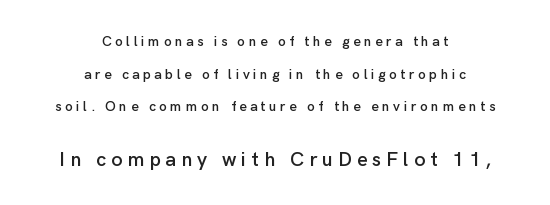
Descenders hang freely into open space. Posture: vertical. Which chunk is bigger? The second one — the bottom block dwarfs the top. The gaps between neighbouring characters are conspicuously large. Leading is clearly above the norm, producing a sparse column.
